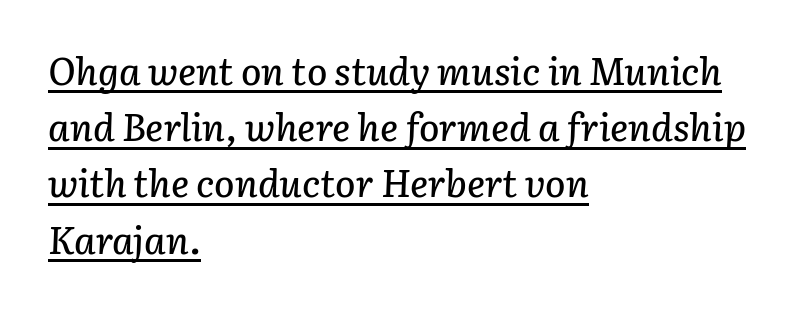
Q: Is the text italic (slanted)? A: Yes, it leans right by about 3 degrees.
Q: Is the text underlined? A: Yes.
Q: How is the paragraph aligned? A: Left-aligned.
Q: Is the spacing between letters normal or unusually wide? A: Normal.
Q: Is the spacing between lines tight, normal or loose? A: Normal.
Q: Width (condensed, normal, or wide)? A: Normal.
Q: Stroke contrast? A: Low.
Q: x-height? A: Medium.
Q: Monospaced? A: No.
